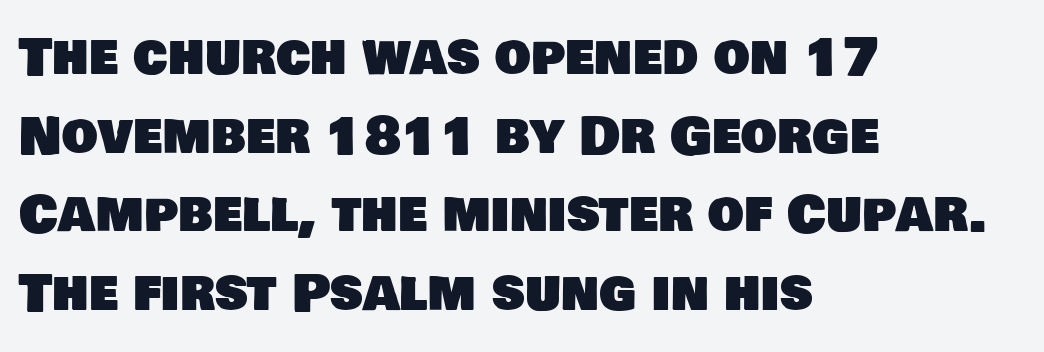
The image shows 51 px sans-serif type; set left-aligned, normal line spacing (1.54x), normal letter spacing, not underlined; low stroke contrast and a large x-height.
